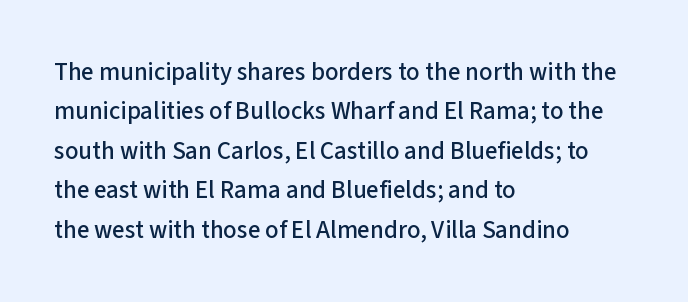
The setting favours the left margin, as ordinary paragraphs usually do. Is there any slant? The stems are plumb. A bare baseline throughout the passage. The letterforms sit shoulder to shoulder at normal distance. These lines sit exactly where default settings would place them.
